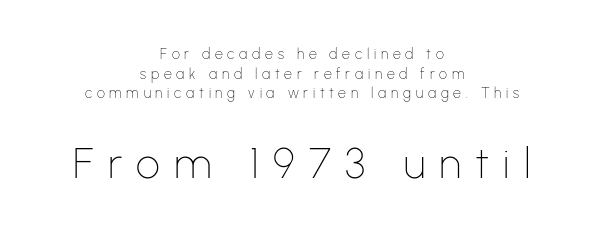
Q: Is the text bold? A: No.
Q: Is the text italic (slanted)? A: No, it is upright.
Q: Is the typeface a serif or a sans-serif typeface? A: Sans-serif.
Q: Is the text underlined? A: No.
Q: How is the paragraph aligned? A: Centered.
Q: Is the spacing between letters normal or unusually wide? A: Unusually wide.
Q: Is the spacing between lines tight, normal or loose? A: Normal.
Q: Which block of text is set in a larger size, the first (top) or the second (bottom)? A: The second (bottom) one.
Q: Width (condensed, normal, or wide)? A: Normal.
Q: Stroke contrast? A: Low.
Q: x-height? A: Medium.
Q: Monospaced? A: No.
